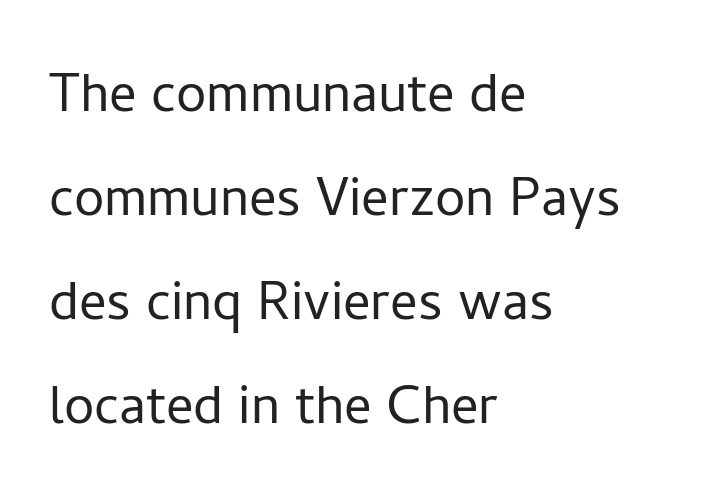
The image shows 68 px light sans-serif type, upright; set left-aligned, normal line spacing (1.53x), normal letter spacing, not underlined; low stroke contrast and a medium x-height.
